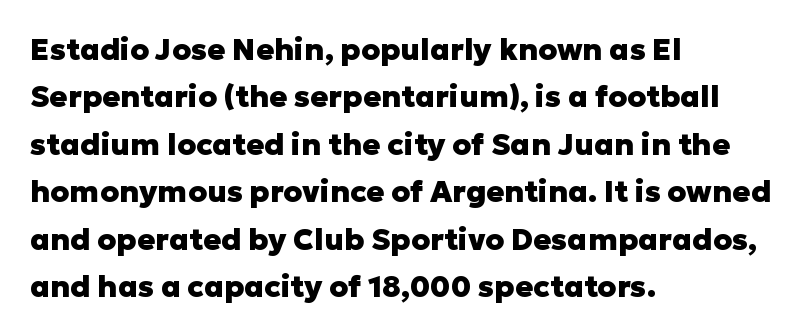
The image shows 30 px heavy sans-serif type, upright; set left-aligned, normal line spacing (1.58x), normal letter spacing, not underlined; low stroke contrast and a medium x-height.
